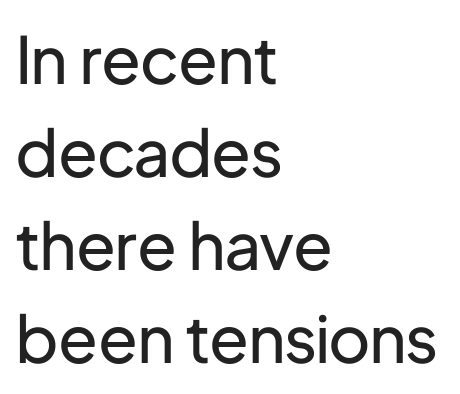
The image shows 65 px regular-weight sans-serif type, upright; set left-aligned, normal line spacing (1.43x), normal letter spacing, not underlined; low stroke contrast and a medium x-height.
